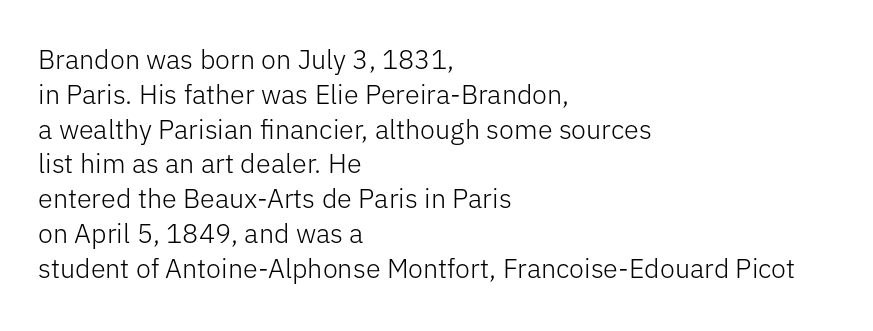
This sample keeps an unexceptional amount of space between lines. Characters remain perfectly vertical along every line. The gap between lines stays unmarked. Is this a heavy cut? Hardly; it is regular or lighter.
